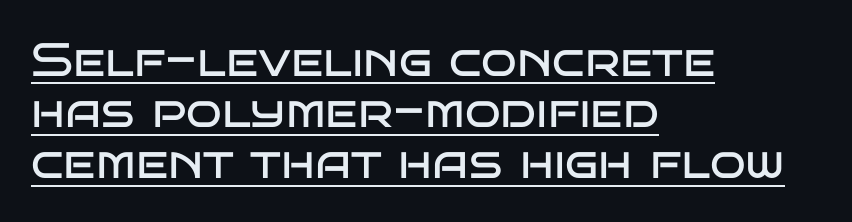
Q: Is the text bold? A: No.
Q: Is the text italic (slanted)? A: No, it is upright.
Q: Is the typeface a serif or a sans-serif typeface? A: Sans-serif.
Q: Is the text underlined? A: Yes.
Q: How is the paragraph aligned? A: Left-aligned.
Q: Is the spacing between letters normal or unusually wide? A: Normal.
Q: Is the spacing between lines tight, normal or loose? A: Tight.
Q: Width (condensed, normal, or wide)? A: Wide.
Q: Stroke contrast? A: Low.
Q: x-height? A: Large.
Q: Monospaced? A: No.
